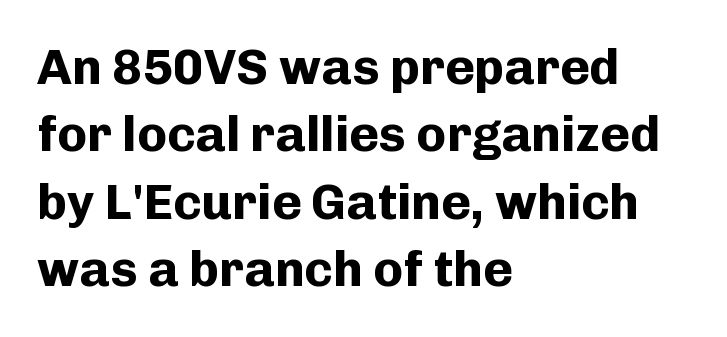
The passage shown is emphatically bold. Spacing between characters is what you'd get straight out of the box. The rendering uses a moderate line-height, typical for paragraphs. Which margin do the lines hug? The left one — the right edge is uneven. Quick note: not italic, upright.
